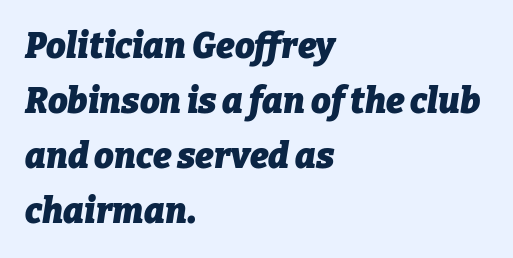
{"italic": "yes", "lean": "right", "slant_degrees": 9, "bold": "yes", "weight": "heavy", "width": "normal", "stroke_contrast": "low", "x_height": "medium", "monospaced": "no", "underline": "no", "align": "left", "line_spacing": "normal", "line_spacing_ratio": 1.57, "letter_spacing": "normal", "letter_spacing_em": 0.0, "glyph_px": 35}
